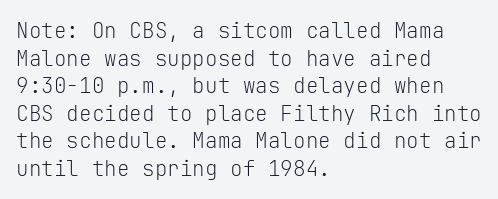
Teacher's note: observe the even left margin — that is flush-left alignment. The line texture is even and compact thanks to regular tracking. The lettering stays uniformly vertical, giving the passage a roman look. The baseline area is clear.
